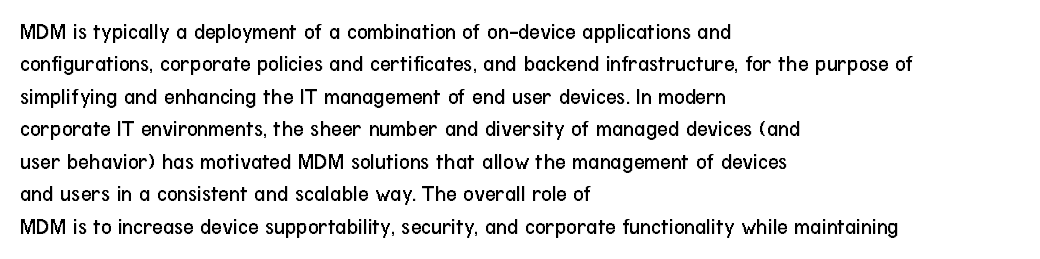
The image shows 23 px text type, upright; set left-aligned, normal line spacing (1.41x), normal letter spacing, not underlined.
